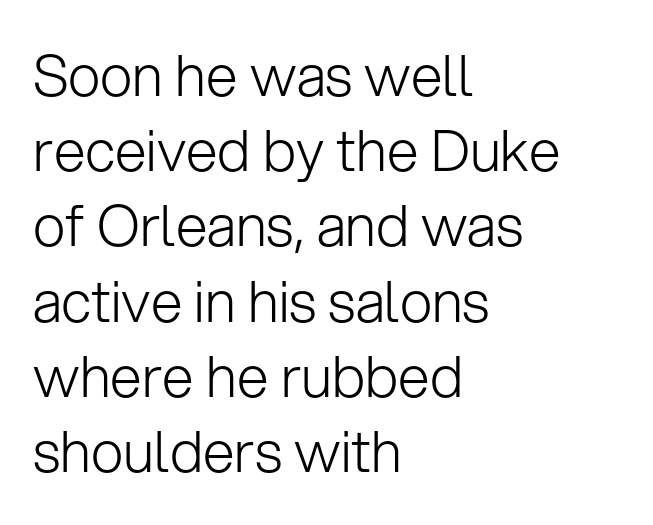
The image shows 57 px light sans-serif type, upright; set left-aligned, normal line spacing (1.32x), normal letter spacing, not underlined; low stroke contrast and a medium x-height.
